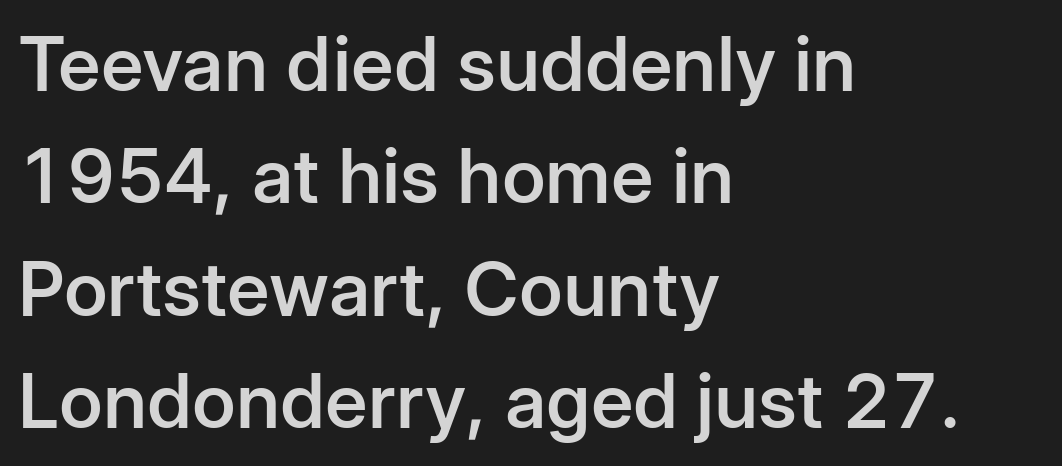
Q: Is the text bold? A: Semi-bold.
Q: Is the text italic (slanted)? A: No, it is upright.
Q: Is the typeface a serif or a sans-serif typeface? A: Sans-serif.
Q: Is the text underlined? A: No.
Q: How is the paragraph aligned? A: Left-aligned.
Q: Is the spacing between letters normal or unusually wide? A: Normal.
Q: Is the spacing between lines tight, normal or loose? A: Normal.
Q: Width (condensed, normal, or wide)? A: Normal.
Q: Stroke contrast? A: Low.
Q: x-height? A: Medium.
Q: Monospaced? A: No.
